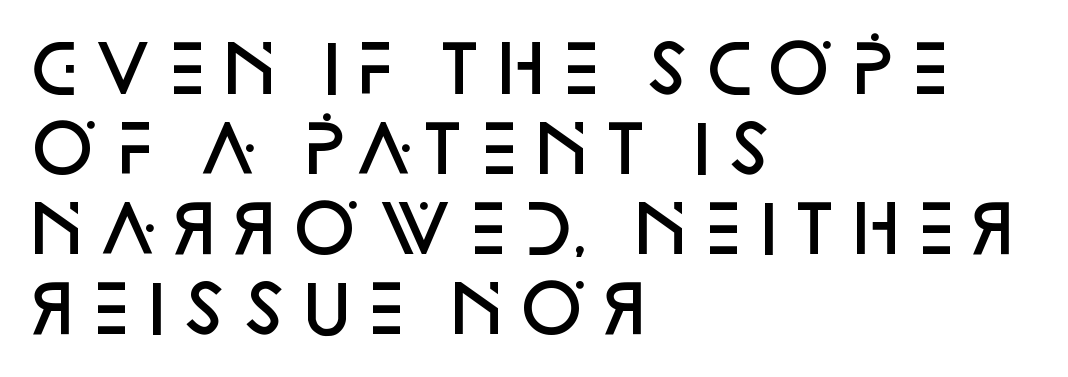
The face used here is rendered with its standard letterfit. The glyphs have the mass of a demibold cut, below bold. In terms of posture, this sample is upright. Unlike a traditional serif, this face leaves its strokes unadorned. A student would call this left alignment; a typographer would say flush left, rag right.
